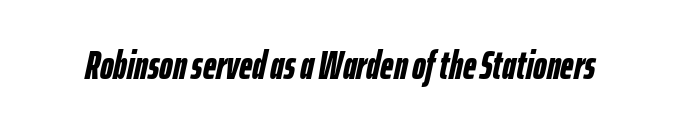
{"italic": "yes", "lean": "right", "slant_degrees": 12, "bold": "yes", "weight": "semibold", "width": "condensed", "stroke_contrast": "low", "x_height": "medium", "monospaced": "no", "underline": "no", "letter_spacing": "normal", "letter_spacing_em": 0.0, "glyph_px": 41}
